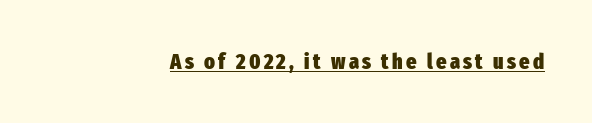
Q: Is the text bold? A: Yes.
Q: Is the text italic (slanted)? A: No, it is upright.
Q: Is the text underlined? A: Yes.
